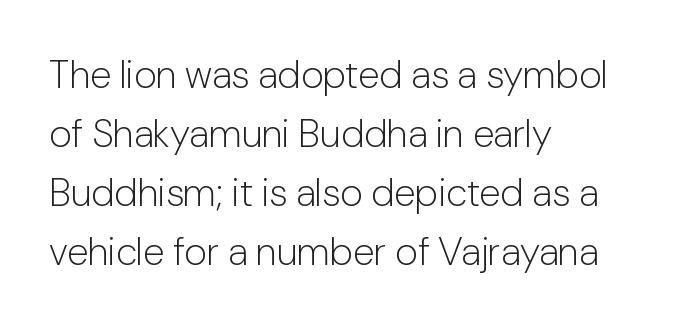
Does the copy run flush right? No — it runs flush left. Each row of text sits above clean, open space. Stems here are at most as thick as an everyday book face. Words appear dense and cohesive because spacing is normal.
